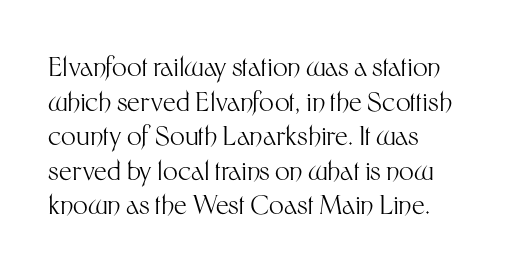
No chunkiness to these letters — they're not bold. A classic flush-left, rag-right setting is used for this passage. One glance says typical: line gaps are just what's usual. The letters sit at their default tracking, neither squeezed nor spread.
